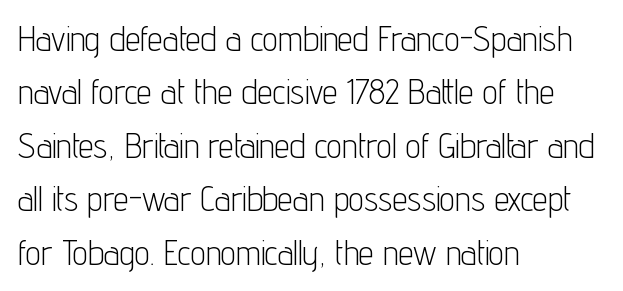
{"serif": "no", "italic": "no", "bold": "no", "weight": "light", "width": "condensed", "stroke_contrast": "low", "x_height": "medium", "monospaced": "no", "underline": "no", "align": "left", "line_spacing": "normal", "line_spacing_ratio": 1.57, "letter_spacing": "normal", "letter_spacing_em": 0.0, "glyph_px": 34}
